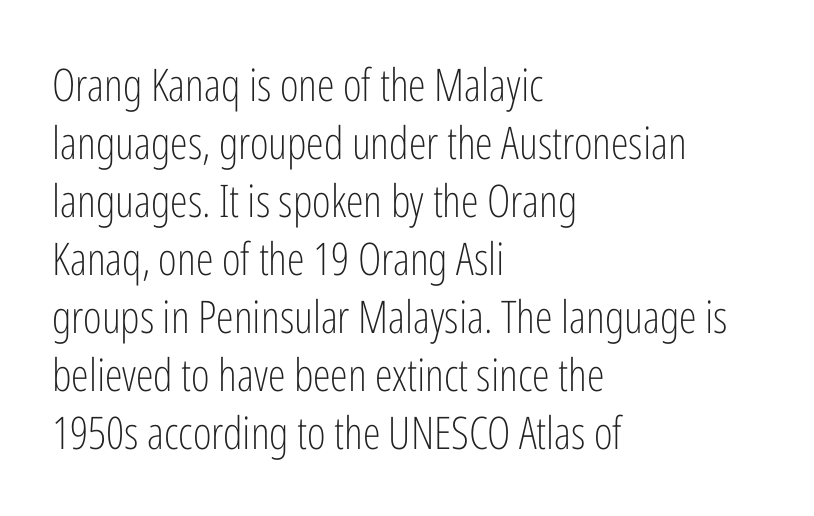
Descenders are the only things crossing below the line. Teacher's note: observe the even left margin — that is flush-left alignment. Do the characters align in a grid? No, the font is proportional. Students, note that the glyphs here touch the page at normal intervals. In terms of leading, this rendering sits right in the middle.
